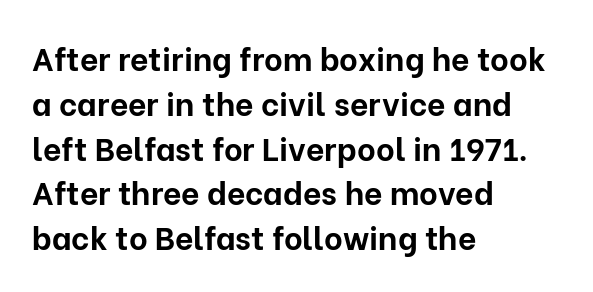
{"serif": "no", "italic": "no", "bold": "yes", "weight": "bold", "width": "normal", "stroke_contrast": "low", "x_height": "medium", "monospaced": "no", "underline": "no", "align": "left", "line_spacing": "normal", "line_spacing_ratio": 1.4, "letter_spacing": "normal", "letter_spacing_em": 0.0, "glyph_px": 32}
